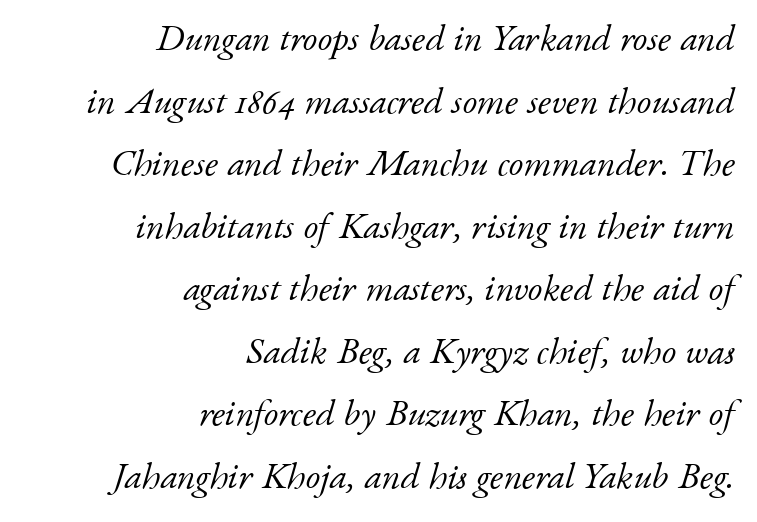
The image shows 37 px light serif type, italic (leaning right); set right-aligned, normal line spacing (1.69x), normal letter spacing, not underlined; low stroke contrast and a small x-height.
